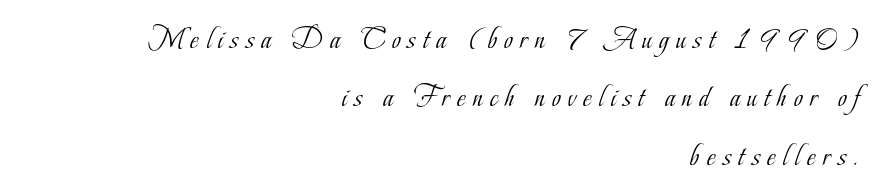
Each letter keeps its own natural width here, so spacing adapts to shape. Words appear elongated and porous because spacing is wide. Visually the block forms a straight wall on the right and a jagged coastline on the left. The passage shown stacks its lines with a broad gap.
